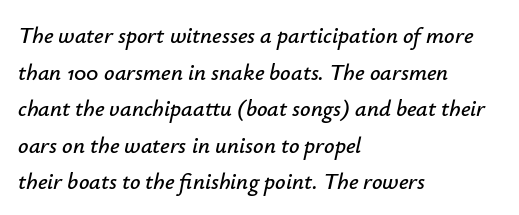
Q: Is the text italic (slanted)? A: Yes, it leans right by about 12 degrees.
Q: Is the text underlined? A: No.
Q: How is the paragraph aligned? A: Left-aligned.
Q: Is the spacing between letters normal or unusually wide? A: Normal.
Q: Is the spacing between lines tight, normal or loose? A: Normal.
